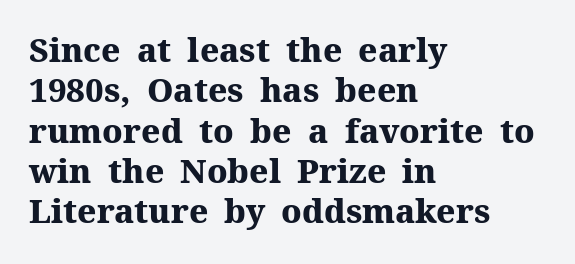
{"serif": "yes", "italic": "no", "bold": "yes", "weight": "heavy", "width": "normal", "stroke_contrast": "medium", "x_height": "medium", "monospaced": "no", "underline": "no", "align": "left", "line_spacing_ratio": 1.22, "letter_spacing": "normal", "letter_spacing_em": 0.0, "glyph_px": 33}
